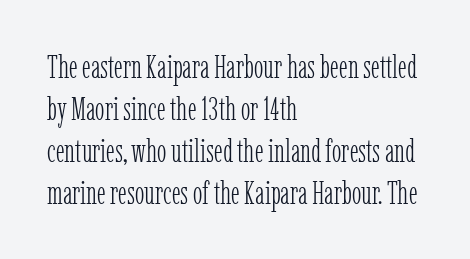
{"serif": "yes", "italic": "no", "bold": "no", "weight": "light", "width": "condensed", "stroke_contrast": "low", "x_height": "medium", "monospaced": "no", "underline": "no", "align": "left", "line_spacing": "normal", "line_spacing_ratio": 1.31, "letter_spacing": "normal", "letter_spacing_em": 0.0, "glyph_px": 32}
